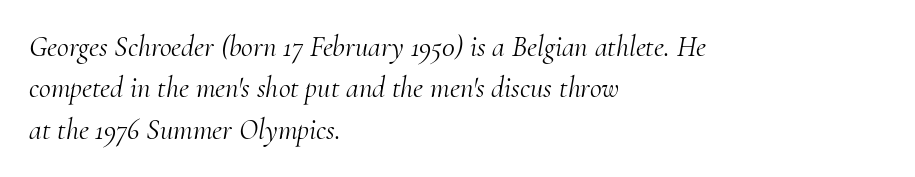
{"serif": "yes", "italic": "yes", "lean": "right", "slant_degrees": 10, "bold": "no", "weight": "light", "width": "normal", "stroke_contrast": "medium", "x_height": "small", "monospaced": "no", "underline": "no", "align": "left", "line_spacing": "normal", "line_spacing_ratio": 1.43, "letter_spacing": "normal", "letter_spacing_em": 0.0, "glyph_px": 29}
